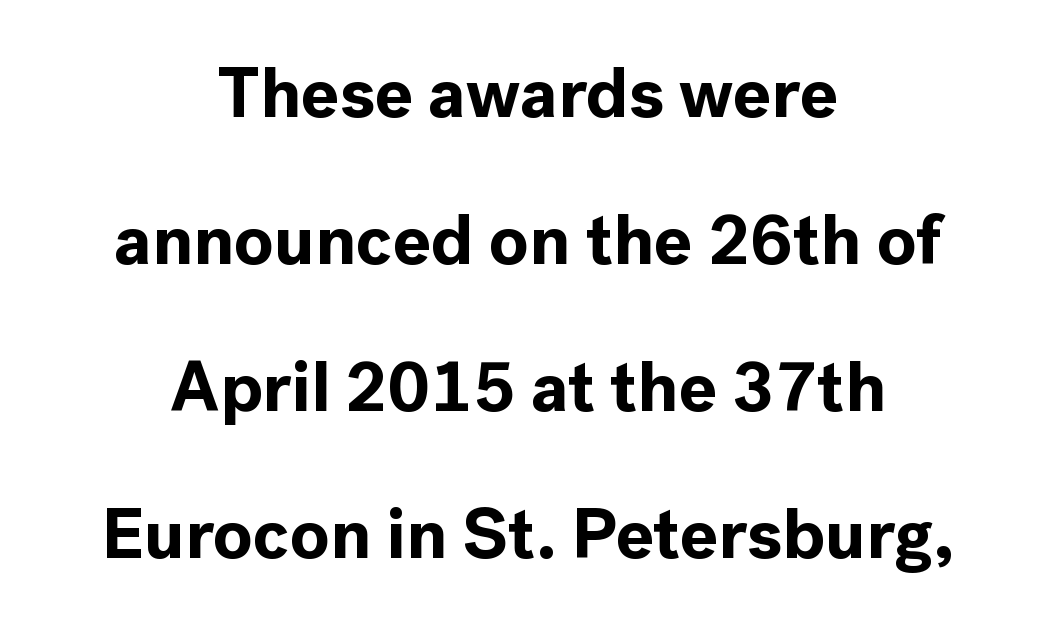
The image shows 71 px bold sans-serif type, upright; set centered, loose line spacing (2.07x), normal letter spacing, not underlined; a medium x-height.
